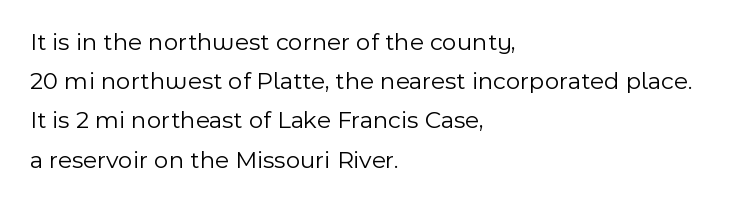
Q: Is the text bold? A: No.
Q: Is the text italic (slanted)? A: No, it is upright.
Q: Is the text underlined? A: No.
Q: How is the paragraph aligned? A: Left-aligned.
Q: Is the spacing between letters normal or unusually wide? A: Normal.
Q: Is the spacing between lines tight, normal or loose? A: Normal.
